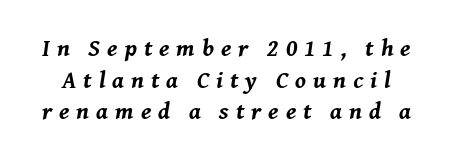
The image shows 24 px bold type, italic (leaning right); set normal line spacing (1.32x), unusually wide letter spacing (+0.29 em), not underlined.
